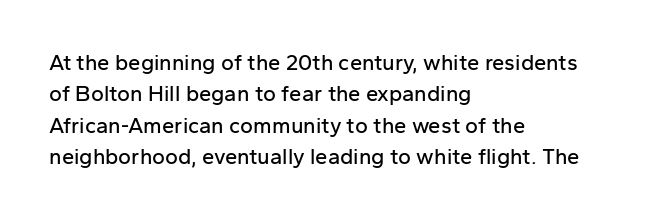
The image shows 22 px text type, upright; set left-aligned, normal line spacing (1.43x), normal letter spacing, not underlined.
